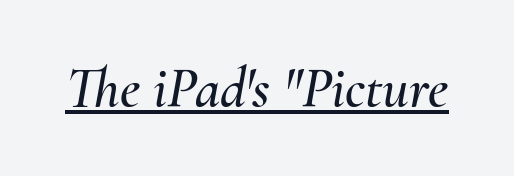
Proportional: the letters do not fall into vertical columns. Does extra space separate the letters? No, they use regular spacing. The lettering tilts uniformly, giving the passage an italic look. Like a heading marked for emphasis, these lines bear an underscore.
